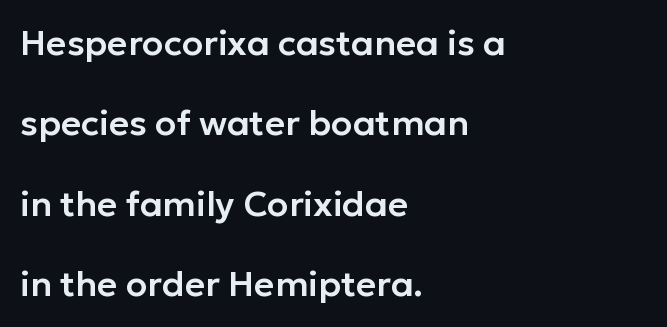
Each word holds together tightly as a unit, with standard inter-letter gaps. Which margin do the lines hug? The left one — the right edge is uneven. Is this a fixed-width face? No — the glyphs have proportional, varying widths. Does the lettering tilt? It doesn't — this is upright.
